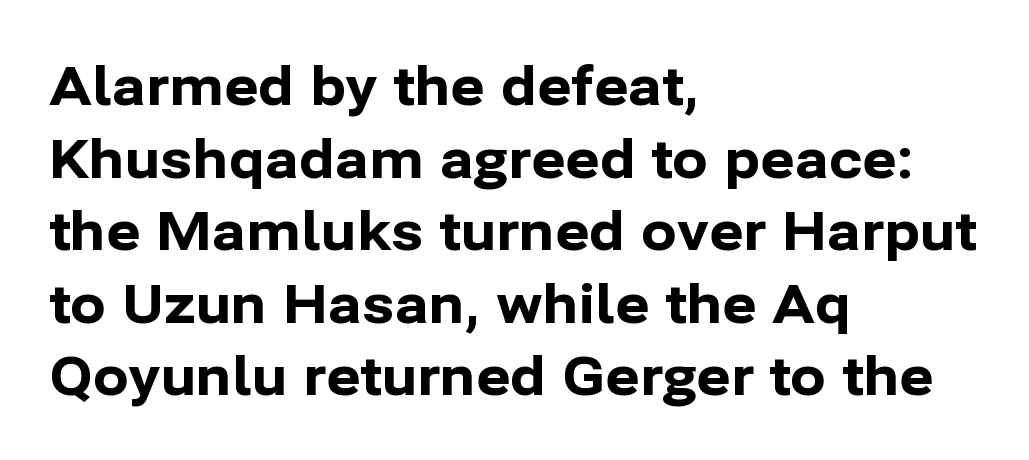
Descenders hang freely into open space. Letter spacing: default. These lines sit exactly where default settings would place them. The rag falls on the right side of this text block. Is this a sans? Yes — the strokes have no serifs. Looks like regular typesetting: each glyph gets only the width it needs.
